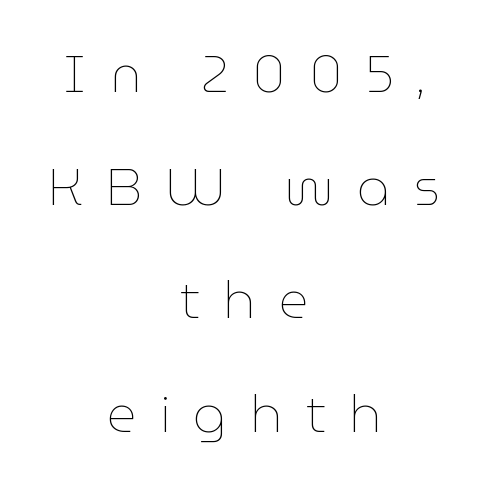
The image shows 51 px thin type, upright; set centered, loose line spacing (2.22x), unusually wide letter spacing (+0.46 em), not underlined; low stroke contrast and a medium x-height.
